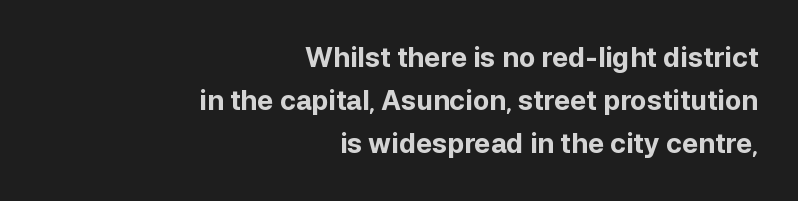
{"italic": "no", "bold": "yes", "underline": "no", "align": "right", "line_spacing": "normal", "line_spacing_ratio": 1.6, "letter_spacing": "normal", "letter_spacing_em": 0.0, "glyph_px": 27}
